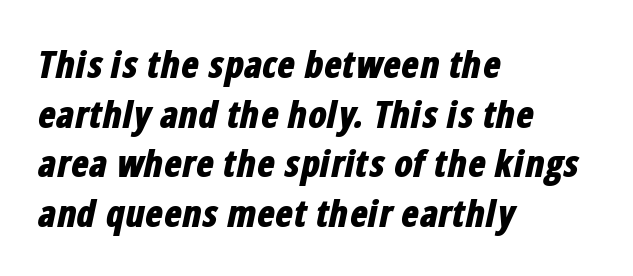
Q: Is the text bold? A: Yes.
Q: Is the text italic (slanted)? A: Yes, it leans right by about 12 degrees.
Q: Is the text underlined? A: No.
Q: How is the paragraph aligned? A: Left-aligned.
Q: Is the spacing between letters normal or unusually wide? A: Normal.
Q: Is the spacing between lines tight, normal or loose? A: Normal.
Q: Width (condensed, normal, or wide)? A: Condensed.
Q: Stroke contrast? A: Low.
Q: x-height? A: Medium.
Q: Monospaced? A: No.
